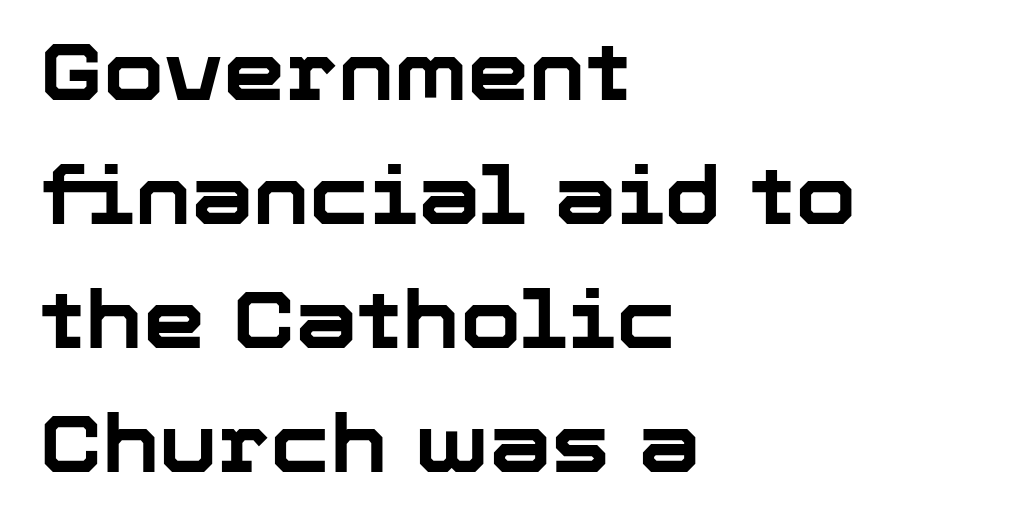
The image shows 79 px bold sans-serif type, upright; set left-aligned, normal line spacing (1.57x), normal letter spacing, not underlined; low stroke contrast and a medium x-height.
